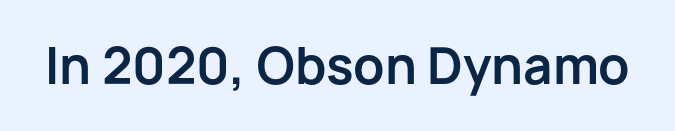
The image shows 49 px bold sans-serif type, upright; set normal letter spacing, not underlined; low stroke contrast and a medium x-height.
